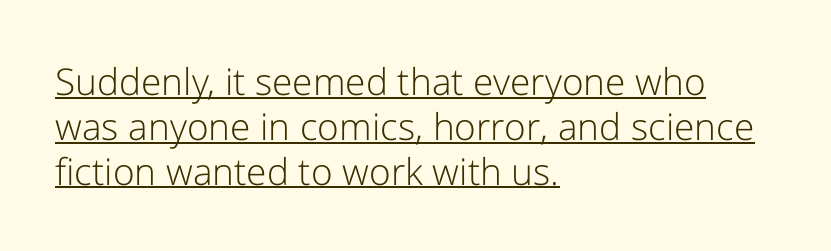
The rendered words wear a rule along their underside. These lines are rendered in a variable-pitch font. One-word summary of the alignment: left. Does the lettering tilt? It doesn't — this is upright. Weight: regular or lighter. Unlike a traditional serif, this face leaves its strokes unadorned.
